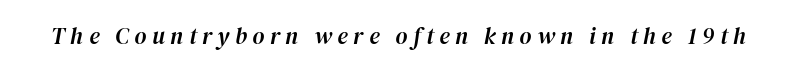
Any mark beneath the type? The region is blank. Notice how the stems are inclined rather than vertical — that's the hallmark of italics. Caption: expanded tracking, letters set apart.
